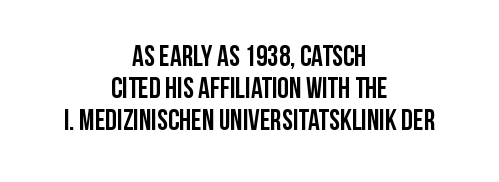
The image shows 29 px semibold, condensed sans-serif type, upright; set centered, tight line spacing (1.1x), normal letter spacing, not underlined; low stroke contrast and a large x-height.
